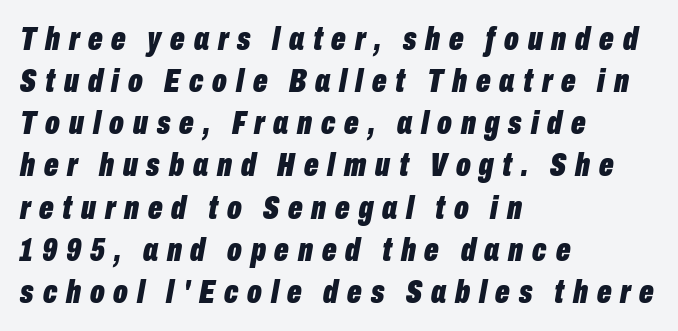
The image shows 34 px bold, condensed type, italic (leaning right); set left-aligned, line spacing 1.24x, unusually wide letter spacing (+0.26 em), not underlined; low stroke contrast and a medium x-height.
